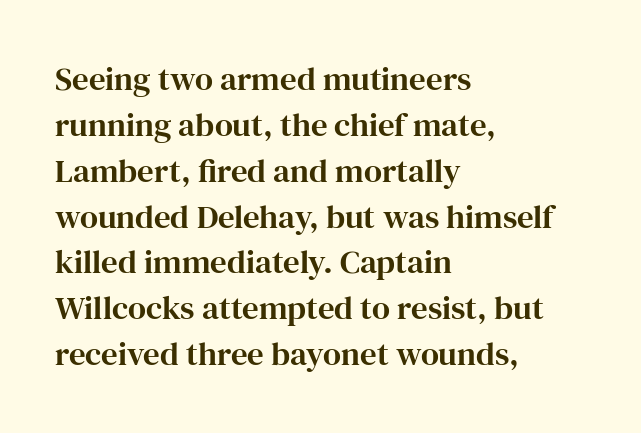
Short note: letters normally spaced. Posture: straight, roman, zero tilt. Successive baselines arrive at the customary interval. A bare baseline throughout the passage. This sample is left-justified, so line endings fall wherever the words run out. In terms of letterform style, serifs are clearly present.
